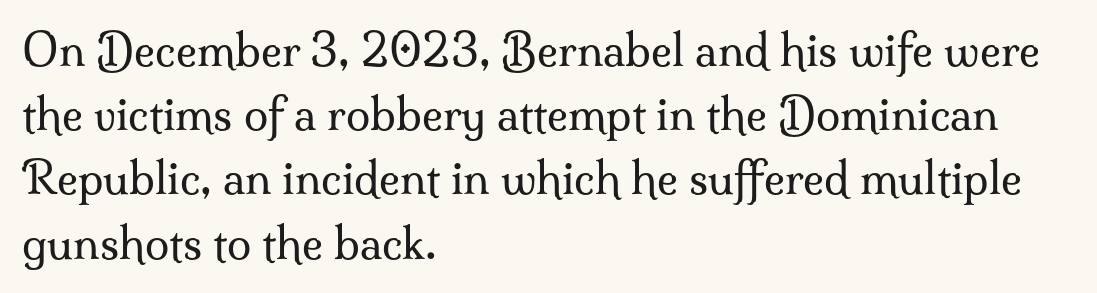
{"serif": "yes", "italic": "no", "bold": "no", "weight": "regular", "width": "normal", "stroke_contrast": "medium", "x_height": "small", "monospaced": "no", "underline": "no", "align": "left", "line_spacing": "normal", "line_spacing_ratio": 1.46, "letter_spacing": "normal", "letter_spacing_em": 0.0, "glyph_px": 44}
